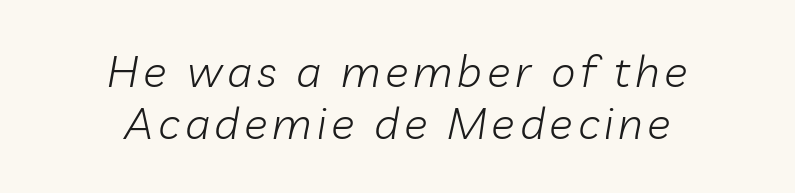
The image shows 44 px light type, italic (leaning right); set centered, line spacing 1.19x, not underlined; low stroke contrast and a medium x-height.
